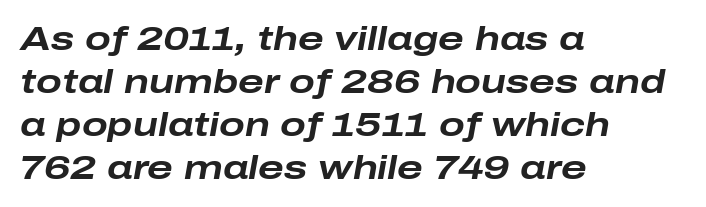
{"italic": "yes", "lean": "right", "slant_degrees": 10, "bold": "yes", "weight": "bold", "width": "wide", "stroke_contrast": "low", "x_height": "medium", "monospaced": "no", "underline": "no", "align": "left", "line_spacing": "normal", "line_spacing_ratio": 1.26, "letter_spacing": "normal", "letter_spacing_em": 0.0, "glyph_px": 34}
